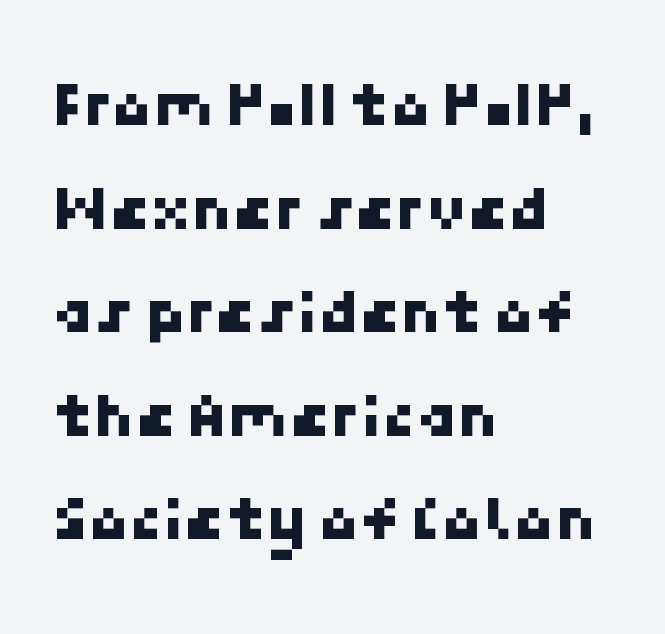
The image shows 66 px sans-serif type; set left-aligned, normal line spacing (1.57x), normal letter spacing, not underlined; low stroke contrast and a medium x-height.
